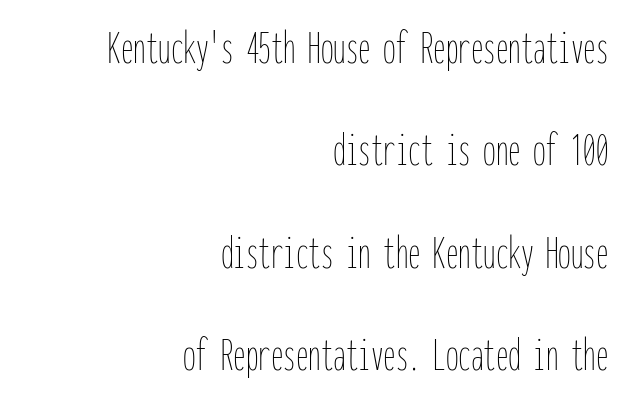
The image shows 50 px thin, condensed type, upright, monospaced; set right-aligned, loose line spacing (2.05x), normal letter spacing, not underlined; low stroke contrast and a medium x-height.
